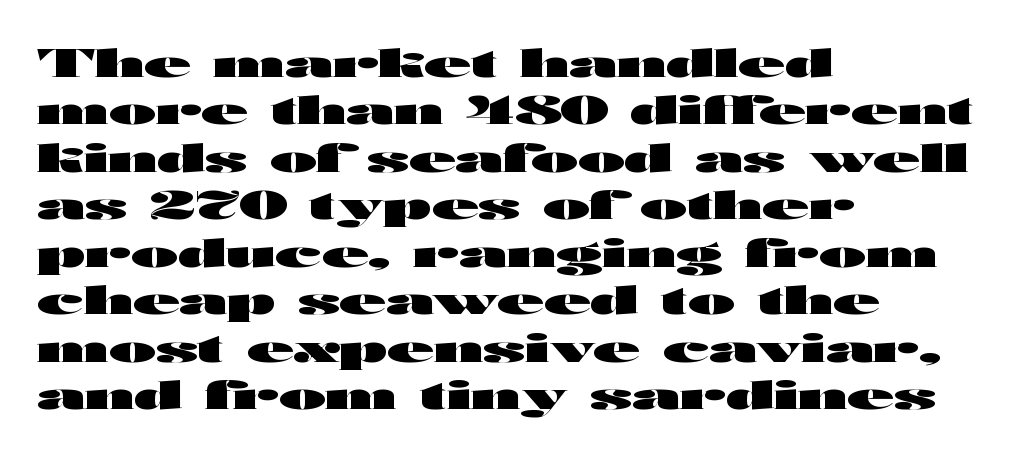
The passage shown is not underscored anywhere. You'd pick this weight for a headline — it's a proper bold. Here the designer chose a conventional face with non-uniform glyph widths. Reading down the column, the eye jumps a familiar distance to each next line. This is sans-serif lettering, the kind often seen on screens and signage. Do the letters lean? They stand straight.
